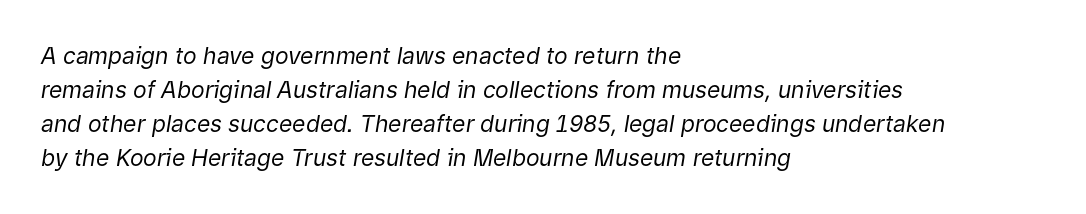
{"italic": "yes", "lean": "right", "slant_degrees": 9, "bold": "no", "underline": "no", "align": "left", "line_spacing": "normal", "line_spacing_ratio": 1.48, "letter_spacing": "normal", "letter_spacing_em": 0.0, "glyph_px": 23}
